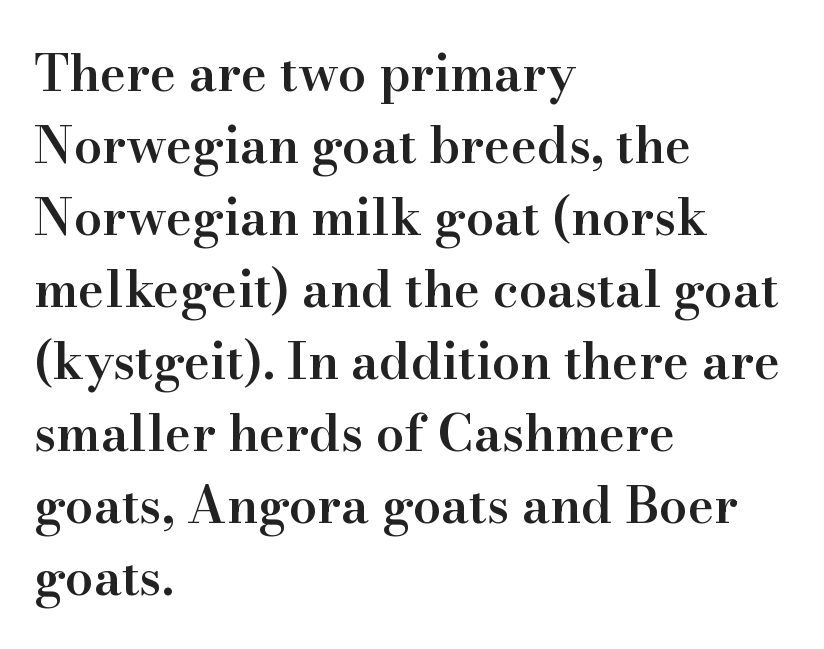
Q: Is the text bold? A: Semi-bold.
Q: Is the text italic (slanted)? A: No, it is upright.
Q: Is the typeface a serif or a sans-serif typeface? A: Serif.
Q: Is the text underlined? A: No.
Q: How is the paragraph aligned? A: Left-aligned.
Q: Is the spacing between letters normal or unusually wide? A: Normal.
Q: Is the spacing between lines tight, normal or loose? A: Normal.
Q: Width (condensed, normal, or wide)? A: Normal.
Q: Stroke contrast? A: High.
Q: x-height? A: Small.
Q: Monospaced? A: No.
